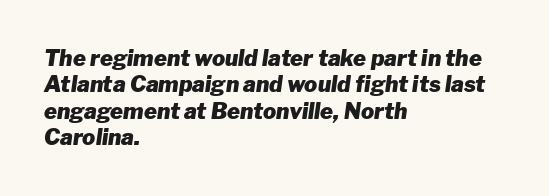
Q: Is the text bold? A: Yes.
Q: Is the text italic (slanted)? A: Yes, it leans right by about 8 degrees.
Q: Is the text underlined? A: No.
Q: How is the paragraph aligned? A: Left-aligned.
Q: Is the spacing between letters normal or unusually wide? A: Normal.
